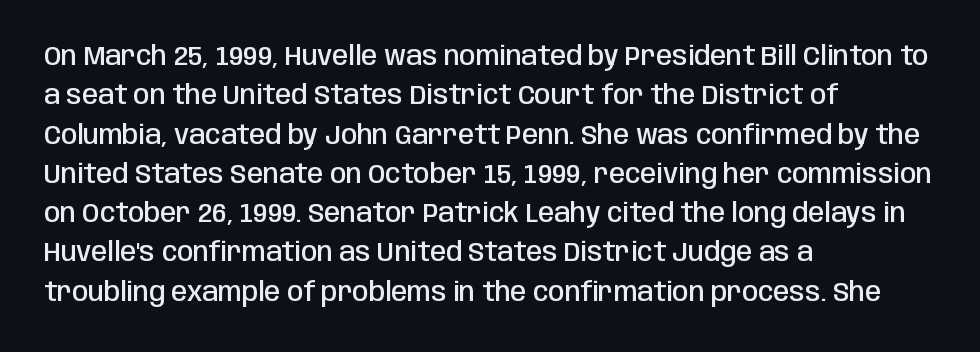
The image shows 26 px text type, upright; set left-aligned, normal line spacing (1.51x), normal letter spacing, not underlined.
